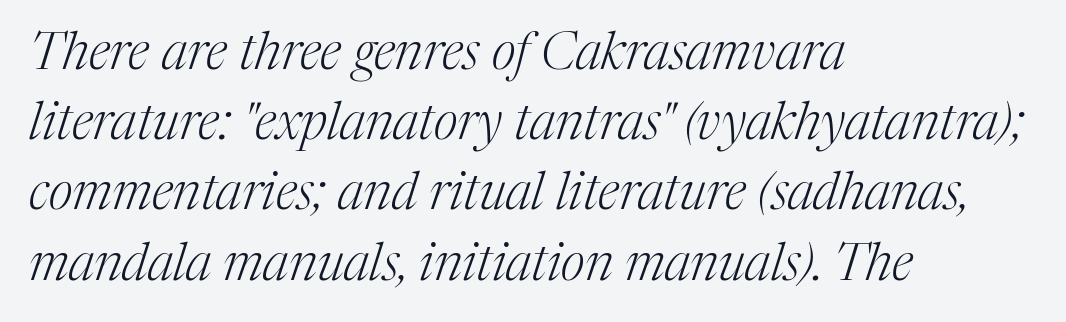
{"serif": "yes", "italic": "yes", "lean": "right", "slant_degrees": 17, "bold": "no", "weight": "light", "width": "normal", "stroke_contrast": "medium", "x_height": "medium", "monospaced": "no", "underline": "no", "align": "left", "line_spacing": "normal", "line_spacing_ratio": 1.35, "letter_spacing": "normal", "letter_spacing_em": 0.0, "glyph_px": 52}
